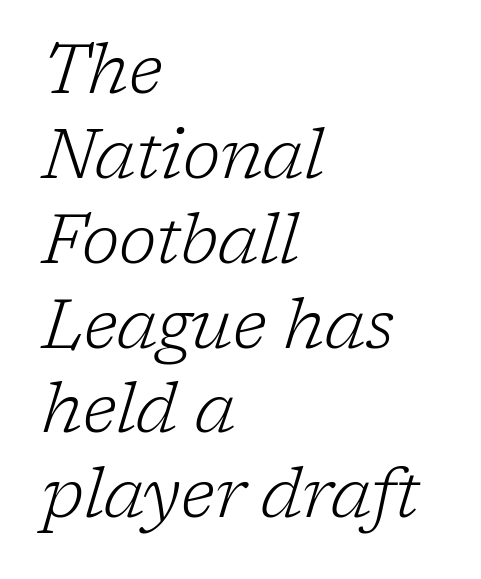
{"serif": "yes", "italic": "yes", "lean": "right", "slant_degrees": 17, "bold": "no", "weight": "light", "width": "normal", "stroke_contrast": "low", "x_height": "medium", "monospaced": "no", "underline": "no", "align": "left", "line_spacing_ratio": 1.23, "letter_spacing": "normal", "letter_spacing_em": 0.0, "glyph_px": 69}
